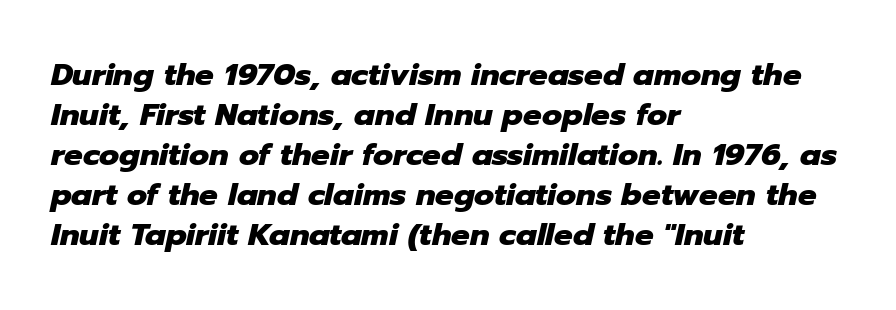
{"italic": "yes", "lean": "right", "slant_degrees": 12, "bold": "yes", "weight": "heavy", "width": "normal", "stroke_contrast": "low", "x_height": "medium", "monospaced": "no", "underline": "no", "align": "left", "line_spacing": "normal", "line_spacing_ratio": 1.29, "letter_spacing": "normal", "letter_spacing_em": 0.0, "glyph_px": 31}
